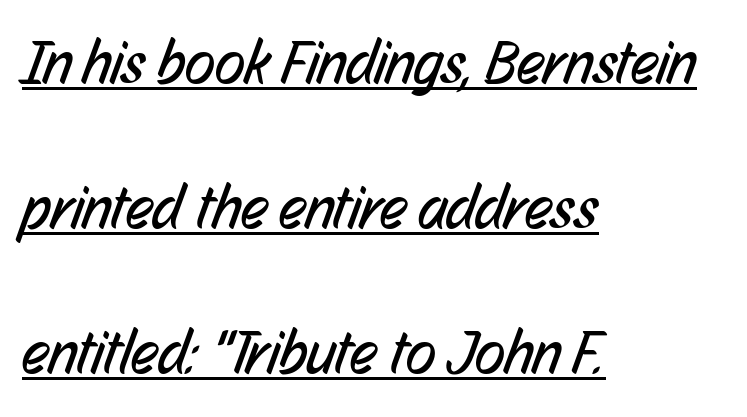
{"serif": "no", "bold": "no", "weight": "regular", "width": "condensed", "stroke_contrast": "low", "x_height": "medium", "monospaced": "no", "underline": "yes", "align": "left", "line_spacing": "loose", "line_spacing_ratio": 2.34, "letter_spacing": "normal", "letter_spacing_em": 0.0, "glyph_px": 62}
